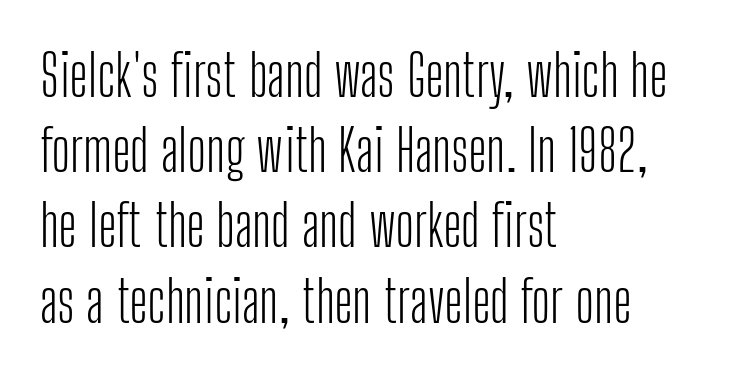
The gaps between neighbouring characters are ordinary and unremarkable. The glyphs in this specimen are sans serif. Think standard paragraph weight, or any step lighter than that. Bare-footed words on every line. Interline gaps are of average width in this sample.
